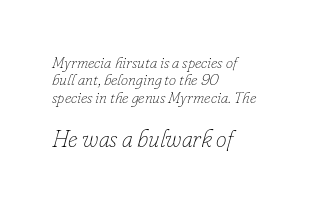
{"italic": "yes", "lean": "right", "slant_degrees": 16, "bold": "no", "underline": "no", "align": "left", "line_spacing": "tight", "line_spacing_ratio": 1.08, "letter_spacing": "normal", "letter_spacing_em": 0.0, "larger_block": "second", "size_ratio": 1.5, "glyph_px": 24}
